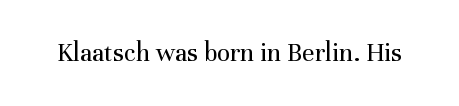
Has an underline been added? It has not. The type is set solid horizontally, with unmodified tracking. The characters are drawn with everyday or finer stroke widths. Every character sits straight up, as roman type does.
